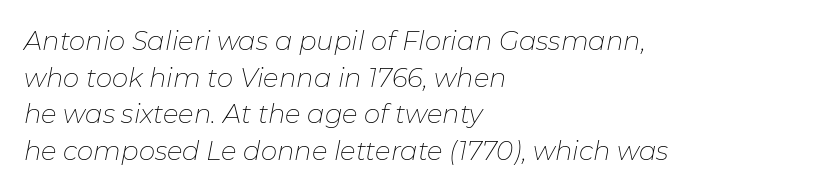
Q: Is the text bold? A: No.
Q: Is the text italic (slanted)? A: Yes, it leans right by about 11 degrees.
Q: Is the text underlined? A: No.
Q: How is the paragraph aligned? A: Left-aligned.
Q: Is the spacing between letters normal or unusually wide? A: Normal.
Q: Is the spacing between lines tight, normal or loose? A: Normal.
